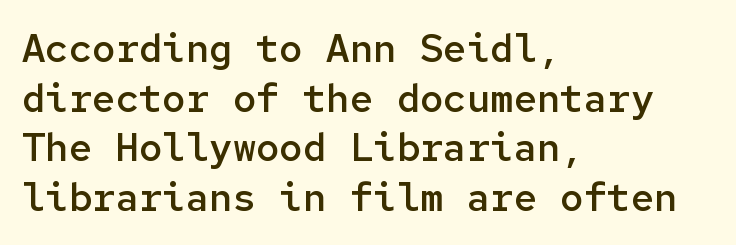
{"serif": "no", "italic": "no", "bold": "semi", "weight": "semibold", "width": "normal", "stroke_contrast": "low", "x_height": "medium", "monospaced": "yes", "underline": "no", "align": "left", "line_spacing": "normal", "line_spacing_ratio": 1.27, "letter_spacing": "normal", "letter_spacing_em": 0.0, "glyph_px": 39}
